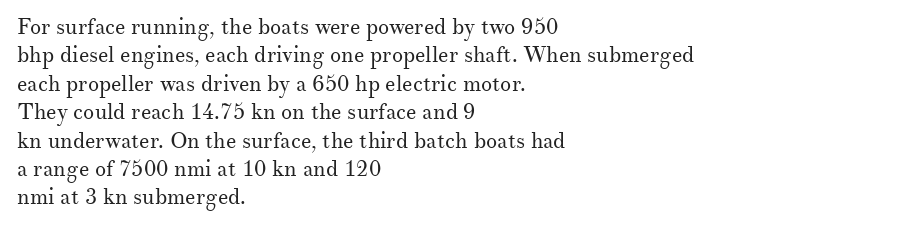
{"italic": "no", "bold": "no", "underline": "no", "align": "left", "line_spacing": "normal", "line_spacing_ratio": 1.29, "letter_spacing": "normal", "letter_spacing_em": 0.0, "glyph_px": 22}
